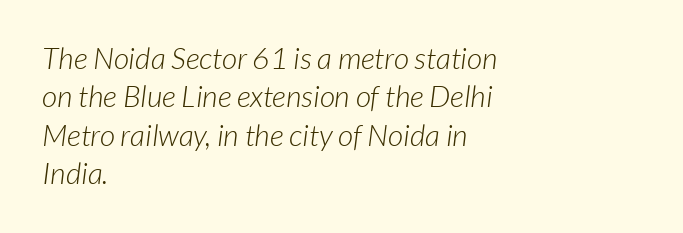
The area under the type is left untouched. Visually the block forms a straight wall on the left and a jagged coastline on the right. How would I describe the line gaps? Plain and ordinary. Summary of weight: not heavy and not bold. Does extra space separate the letters? No, they use regular spacing. Each letter keeps its own natural width here, so spacing adapts to shape.
